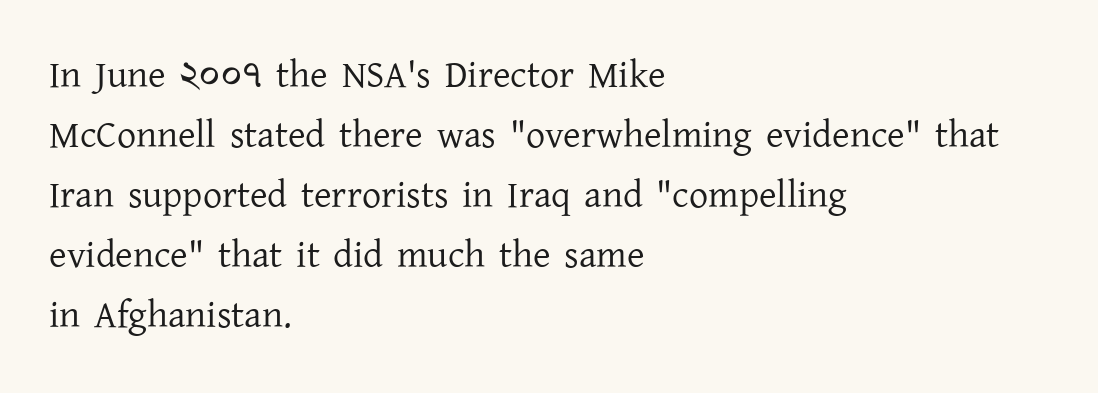
Stems and bowls with no extra thickness — not bold. Evenly set lines give the paragraph a standard silhouette. Any mark beneath the type? The region is blank. The rendering anchors every line to the left-hand side. Here the designer chose a conventional face with non-uniform glyph widths. Caption: standard tracking, unaltered.
